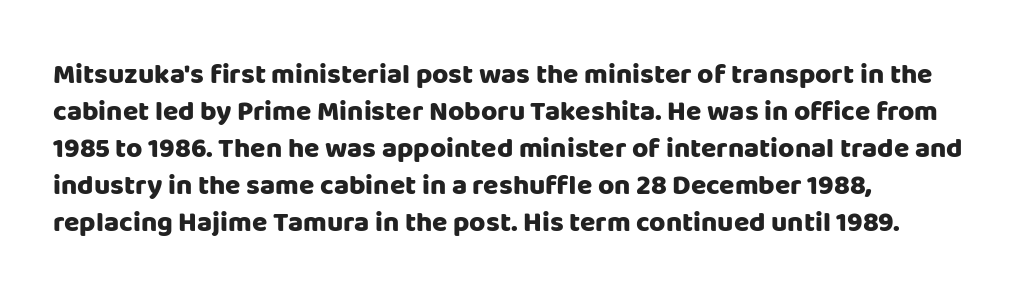
{"serif": "no", "italic": "no", "bold": "yes", "weight": "heavy", "width": "normal", "stroke_contrast": "low", "x_height": "large", "monospaced": "no", "underline": "no", "align": "left", "line_spacing": "normal", "line_spacing_ratio": 1.32, "letter_spacing": "normal", "letter_spacing_em": 0.0, "glyph_px": 28}
